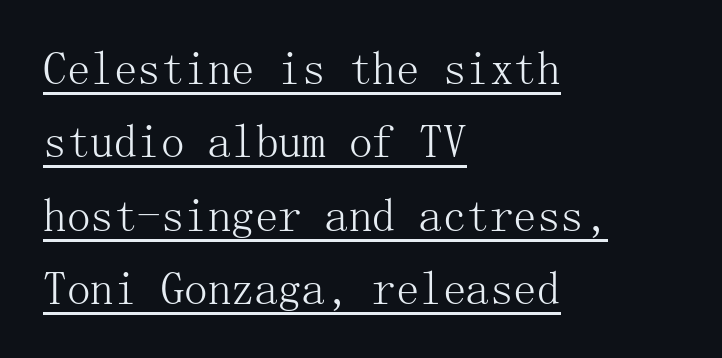
Q: Is the text bold? A: No.
Q: Is the text italic (slanted)? A: No, it is upright.
Q: Is the typeface a serif or a sans-serif typeface? A: Serif.
Q: Is the text underlined? A: Yes.
Q: How is the paragraph aligned? A: Left-aligned.
Q: Is the spacing between letters normal or unusually wide? A: Normal.
Q: Is the spacing between lines tight, normal or loose? A: Normal.
Q: Width (condensed, normal, or wide)? A: Normal.
Q: Stroke contrast? A: Medium.
Q: x-height? A: Medium.
